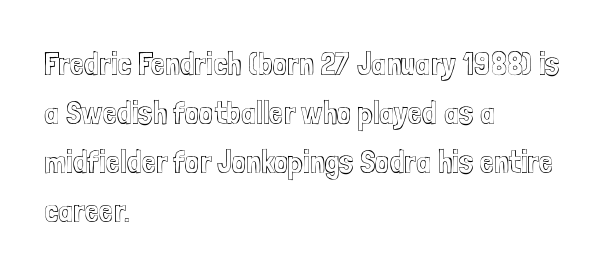
Inter-character spacing is left at the font's built-in metrics. These lines sit exactly where default settings would place them. Tall strokes in this sample are plumb rather than angled. The string is rendered with underlining switched off. Looks like regular typesetting: each glyph gets only the width it needs. Casual observation: everything's shoved over to the left.
